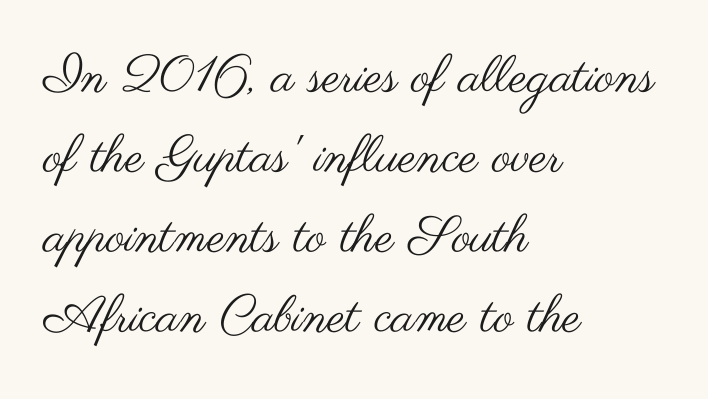
{"serif": "no", "bold": "no", "weight": "regular", "width": "wide", "stroke_contrast": "medium", "x_height": "small", "monospaced": "no", "underline": "no", "align": "left", "line_spacing": "normal", "line_spacing_ratio": 1.57, "letter_spacing": "normal", "letter_spacing_em": 0.0, "glyph_px": 51}
